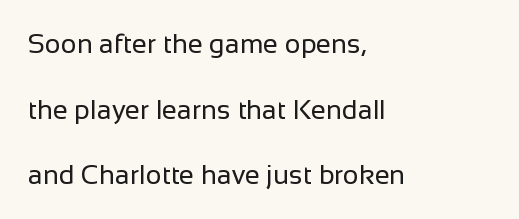
{"italic": "no", "bold": "no", "underline": "no", "align": "left", "line_spacing": "loose", "line_spacing_ratio": 2.43, "letter_spacing": "normal", "letter_spacing_em": 0.0, "glyph_px": 27}
